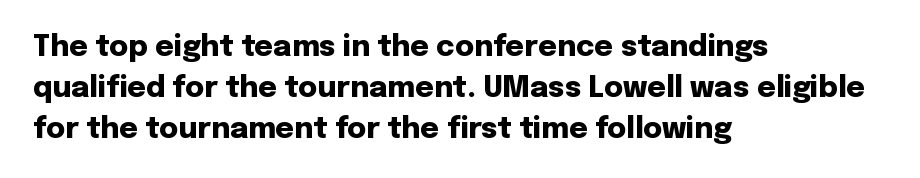
Q: Is the text bold? A: Yes.
Q: Is the text italic (slanted)? A: No, it is upright.
Q: Is the typeface a serif or a sans-serif typeface? A: Sans-serif.
Q: Is the text underlined? A: No.
Q: How is the paragraph aligned? A: Left-aligned.
Q: Is the spacing between letters normal or unusually wide? A: Normal.
Q: Is the spacing between lines tight, normal or loose? A: Normal.
Q: Width (condensed, normal, or wide)? A: Normal.
Q: Stroke contrast? A: Low.
Q: x-height? A: Medium.
Q: Monospaced? A: No.
